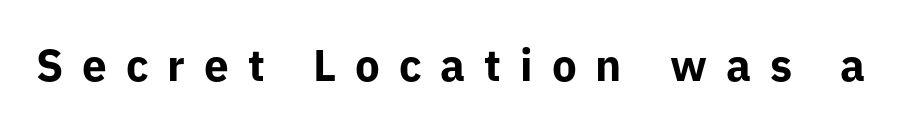
Students, this is bold: see how much ink each stroke carries. You could not count columns in this text — the font is proportionally spaced. Honestly, the letter spacing is so wide it's the main thing you notice. Ascenders rise straight up at ninety degrees. Just letters on the line, the space beneath them empty.
